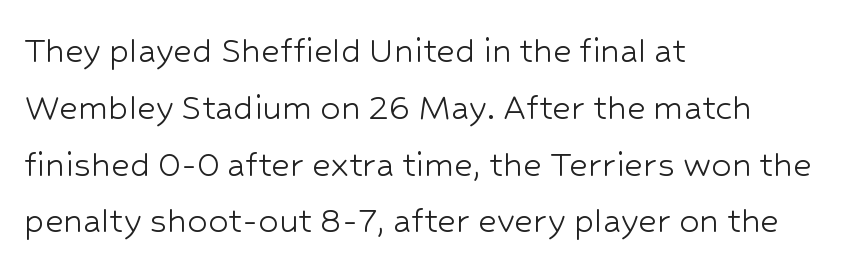
The image shows 40 px light sans-serif type, upright; set left-aligned, normal line spacing (1.42x), normal letter spacing, not underlined; low stroke contrast and a medium x-height.
